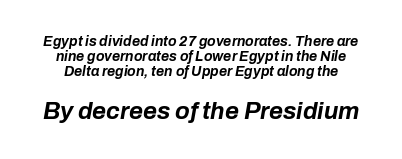
Clear beneath every line of the passage. The letters sit at their default tracking, neither squeezed nor spread. Scale increases going downward across the two blocks. Observe the lean: these are italic letterforms. Thick stems and heavy bowls — unmistakably bold.
